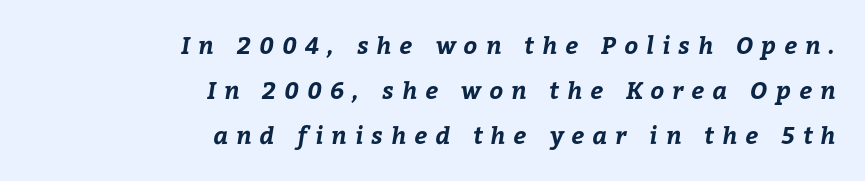
The image shows 24 px bold type; set right-aligned, line spacing 1.87x, unusually wide letter spacing (+0.34 em), not underlined.
